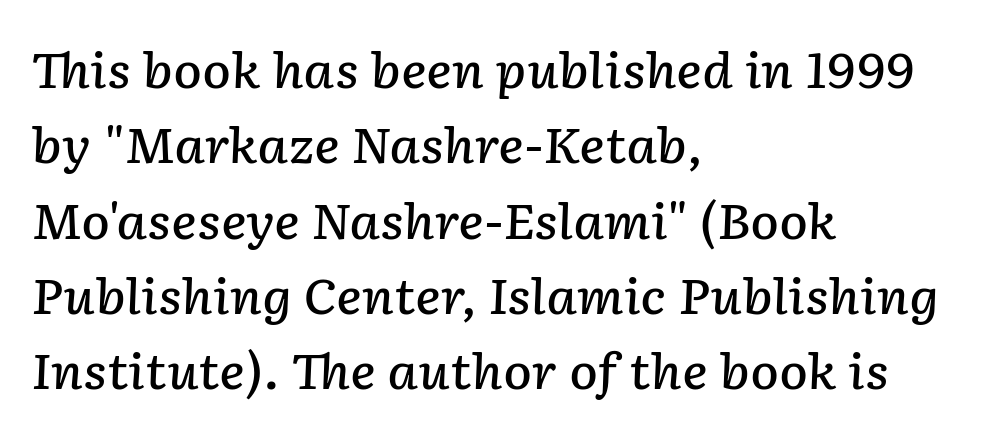
{"italic": "yes", "lean": "right", "slant_degrees": 2, "bold": "semi", "weight": "semibold", "width": "normal", "stroke_contrast": "low", "x_height": "medium", "monospaced": "no", "underline": "no", "align": "left", "line_spacing": "normal", "line_spacing_ratio": 1.57, "letter_spacing": "normal", "letter_spacing_em": 0.0, "glyph_px": 48}
